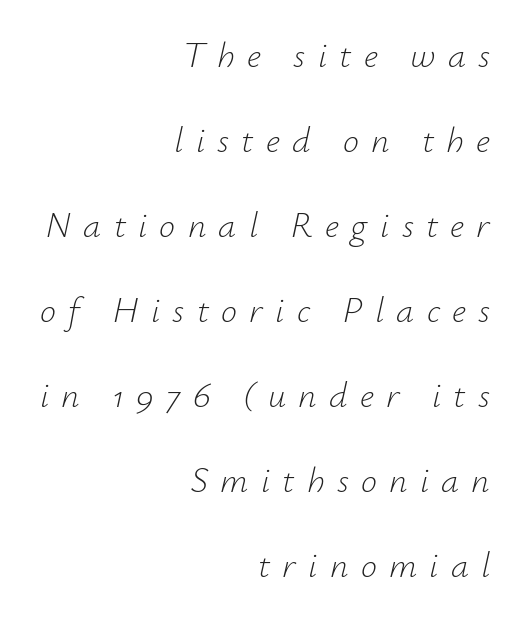
Q: Is the text bold? A: No.
Q: Is the text italic (slanted)? A: Yes, it leans right by about 12 degrees.
Q: Is the text underlined? A: No.
Q: How is the paragraph aligned? A: Right-aligned.
Q: Is the spacing between letters normal or unusually wide? A: Unusually wide.
Q: Is the spacing between lines tight, normal or loose? A: Loose.
Q: Width (condensed, normal, or wide)? A: Normal.
Q: Stroke contrast? A: Low.
Q: x-height? A: Small.
Q: Monospaced? A: No.
